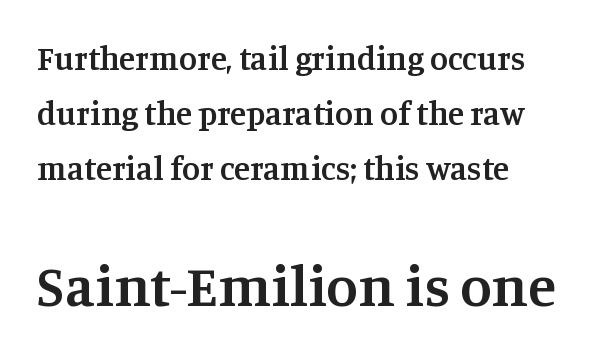
{"serif": "yes", "italic": "no", "bold": "semi", "weight": "semibold", "width": "normal", "stroke_contrast": "medium", "x_height": "large", "monospaced": "no", "underline": "no", "line_spacing": "normal", "line_spacing_ratio": 1.67, "letter_spacing": "normal", "letter_spacing_em": 0.0, "larger_block": "second", "size_ratio": 1.76, "glyph_px": 58}
